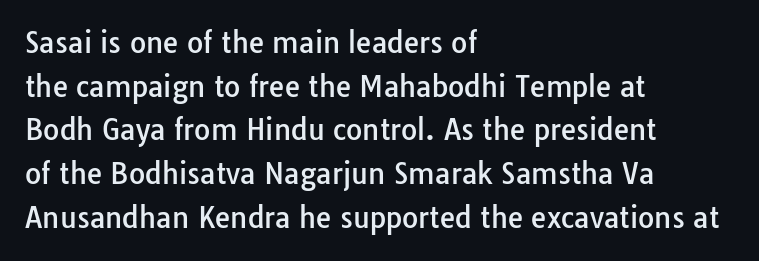
Q: Is the text italic (slanted)? A: No, it is upright.
Q: Is the typeface a serif or a sans-serif typeface? A: Sans-serif.
Q: Is the text underlined? A: No.
Q: How is the paragraph aligned? A: Left-aligned.
Q: Is the spacing between letters normal or unusually wide? A: Normal.
Q: Is the spacing between lines tight, normal or loose? A: Normal.
Q: Width (condensed, normal, or wide)? A: Normal.
Q: Stroke contrast? A: Low.
Q: x-height? A: Medium.
Q: Monospaced? A: No.
